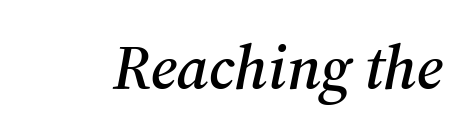
{"serif": "yes", "italic": "yes", "lean": "right", "slant_degrees": 12, "width": "normal", "stroke_contrast": "medium", "x_height": "medium", "monospaced": "no", "underline": "no", "letter_spacing": "normal", "letter_spacing_em": 0.0, "glyph_px": 63}
